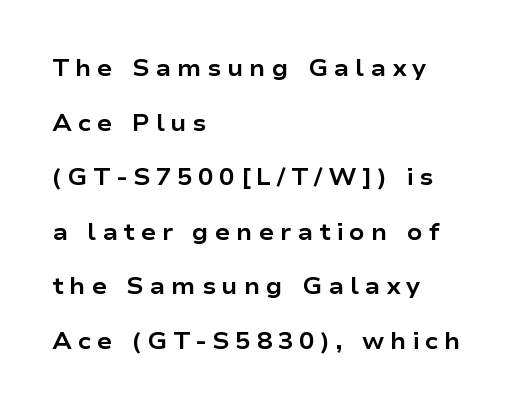
The image shows 23 px bold type, upright; set left-aligned, loose line spacing (2.37x), unusually wide letter spacing (+0.25 em), not underlined.
